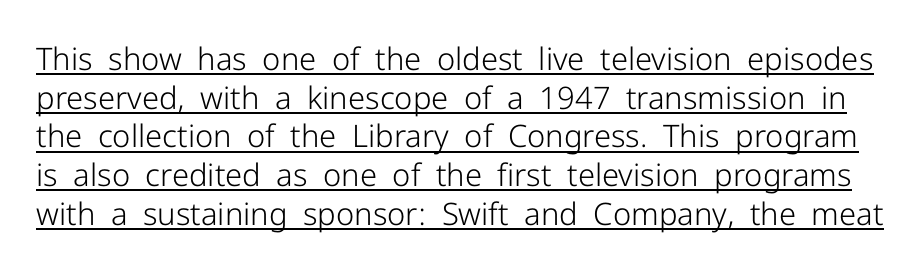
The passage shown is not bold in any degree. What stands out about the letter spacing? Nothing — it is the standard amount. The specimen reads as upright at a glance. The glyphs are accompanied by a horizontal stroke just below them. Each letter keeps its own natural width here, so spacing adapts to shape. The line-height multiplier appears to be the usual default.
